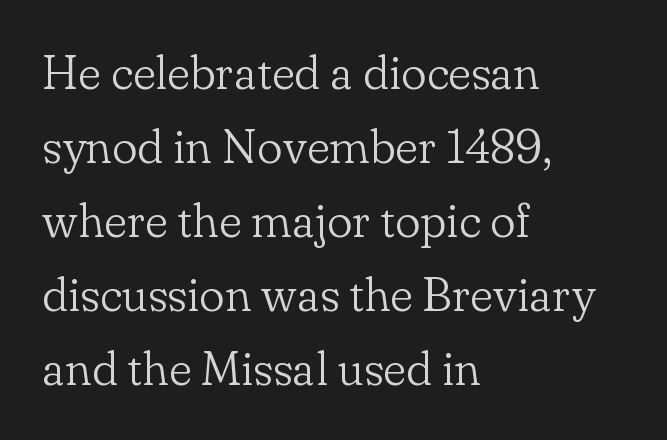
Q: Is the text bold? A: No.
Q: Is the text italic (slanted)? A: No, it is upright.
Q: Is the typeface a serif or a sans-serif typeface? A: Serif.
Q: Is the text underlined? A: No.
Q: How is the paragraph aligned? A: Left-aligned.
Q: Is the spacing between letters normal or unusually wide? A: Normal.
Q: Is the spacing between lines tight, normal or loose? A: Normal.
Q: Width (condensed, normal, or wide)? A: Normal.
Q: Stroke contrast? A: Low.
Q: x-height? A: Small.
Q: Monospaced? A: No.
